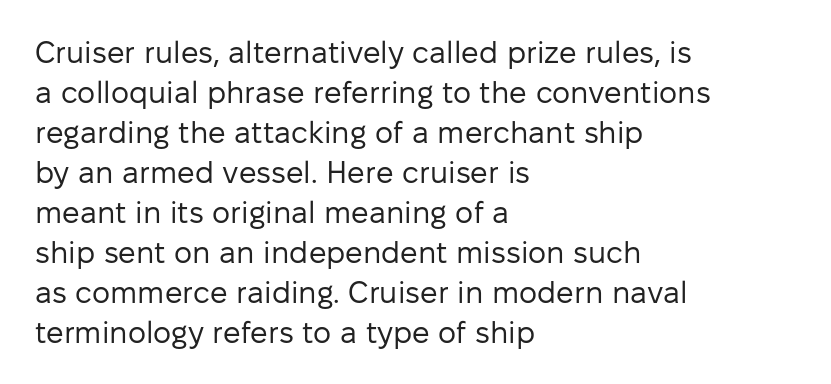
One-word summary of the alignment: left. Check the space under the baseline: it is left empty. This sample has the flowing, uneven cadence of proportional lettering. Weight: not bold — regular or lighter. Serifs: no, the terminals of the letterforms are clean. It's the straight-up-and-down kind of type.
